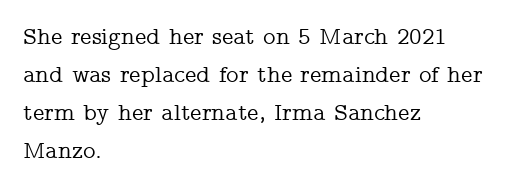
{"italic": "no", "underline": "no", "align": "left", "line_spacing": "normal", "line_spacing_ratio": 1.58, "letter_spacing": "normal", "letter_spacing_em": 0.0, "glyph_px": 24}
